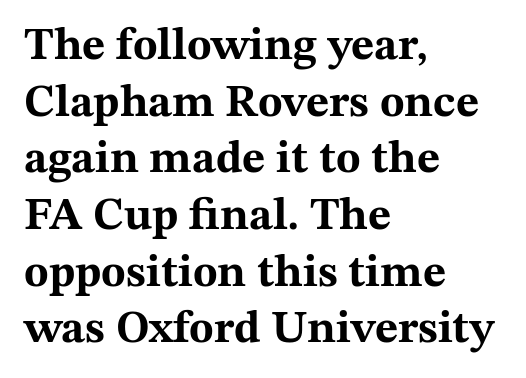
The image shows 45 px bold, wide serif type, upright; set left-aligned, normal line spacing (1.26x), normal letter spacing, not underlined; medium stroke contrast and a medium x-height.
